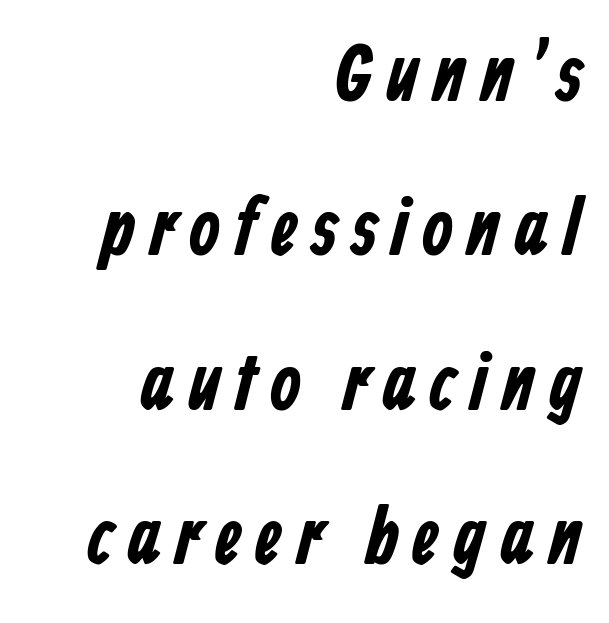
The image shows 80 px condensed sans-serif type; set right-aligned, loose line spacing (1.93x), not underlined; low stroke contrast and a medium x-height.
